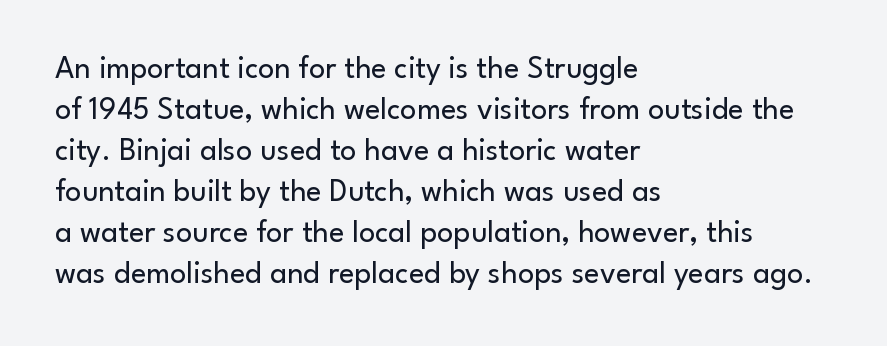
Q: Is the text bold? A: No.
Q: Is the text italic (slanted)? A: No, it is upright.
Q: Is the typeface a serif or a sans-serif typeface? A: Sans-serif.
Q: Is the text underlined? A: No.
Q: How is the paragraph aligned? A: Left-aligned.
Q: Is the spacing between letters normal or unusually wide? A: Normal.
Q: Is the spacing between lines tight, normal or loose? A: Normal.
Q: Width (condensed, normal, or wide)? A: Normal.
Q: Stroke contrast? A: Low.
Q: x-height? A: Small.
Q: Monospaced? A: No.
